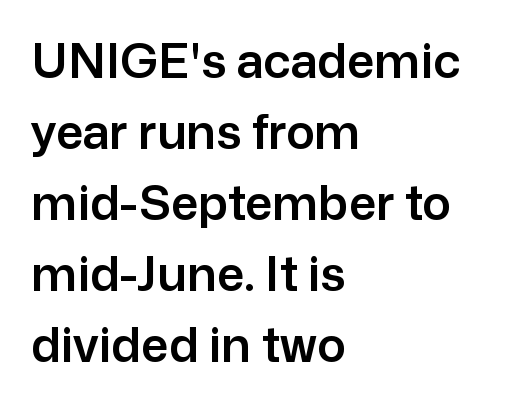
The image shows 48 px sans-serif type, upright; set left-aligned, normal line spacing (1.48x), normal letter spacing, not underlined; low stroke contrast and a medium x-height.
